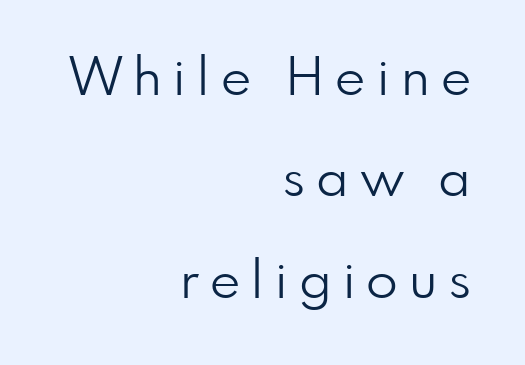
The image shows 52 px light sans-serif type, upright; set right-aligned, loose line spacing (1.95x), unusually wide letter spacing (+0.22 em), not underlined; low stroke contrast and a small x-height.
